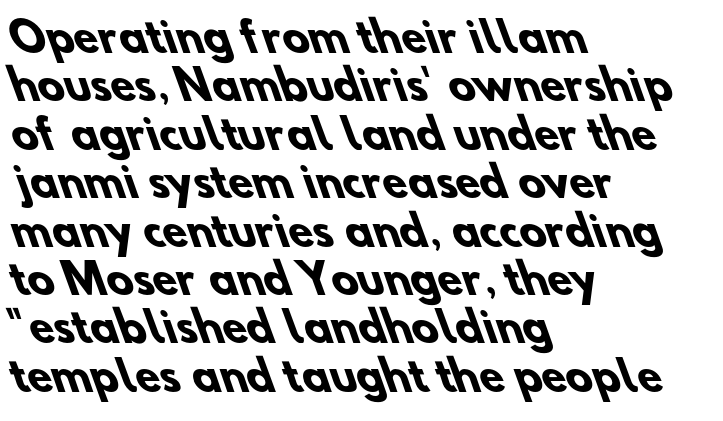
{"serif": "no", "bold": "yes", "weight": "heavy", "width": "normal", "stroke_contrast": "low", "x_height": "small", "monospaced": "no", "underline": "no", "align": "left", "line_spacing_ratio": 1.21, "letter_spacing": "normal", "letter_spacing_em": 0.0, "glyph_px": 40}
